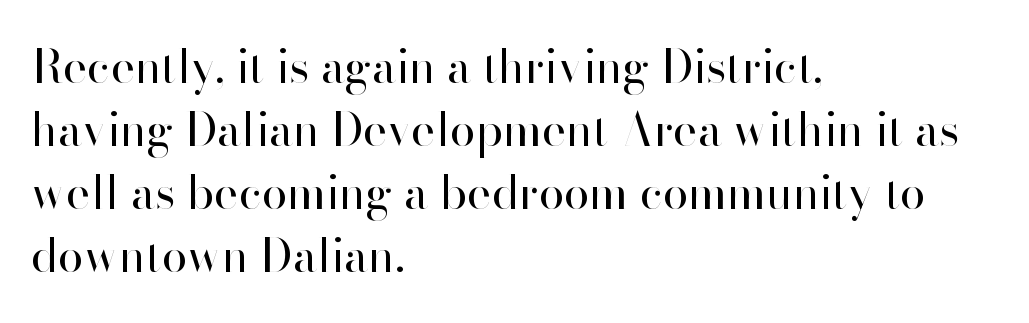
{"serif": "no", "italic": "no", "bold": "no", "weight": "regular", "width": "normal", "stroke_contrast": "high", "x_height": "small", "monospaced": "no", "underline": "no", "align": "left", "line_spacing": "normal", "line_spacing_ratio": 1.37, "letter_spacing": "normal", "letter_spacing_em": 0.0, "glyph_px": 46}
